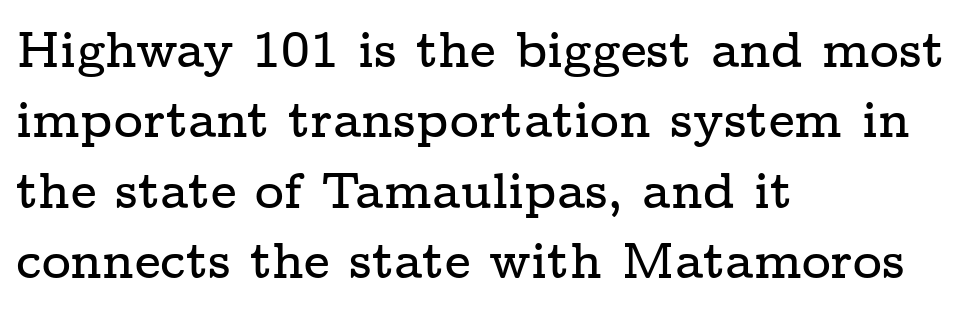
Q: Is the text italic (slanted)? A: No, it is upright.
Q: Is the typeface a serif or a sans-serif typeface? A: Serif.
Q: Is the text underlined? A: No.
Q: How is the paragraph aligned? A: Left-aligned.
Q: Is the spacing between letters normal or unusually wide? A: Normal.
Q: Is the spacing between lines tight, normal or loose? A: Normal.
Q: Width (condensed, normal, or wide)? A: Wide.
Q: Stroke contrast? A: Low.
Q: x-height? A: Medium.
Q: Monospaced? A: No.
